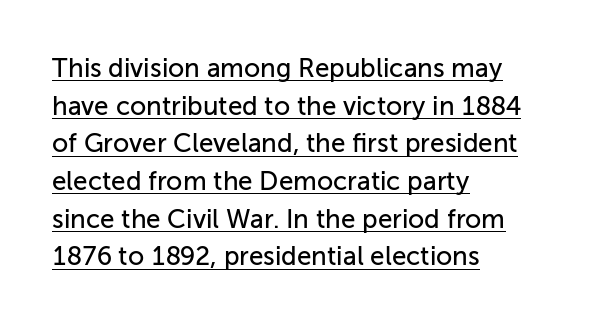
{"italic": "no", "underline": "yes", "align": "left", "line_spacing": "normal", "line_spacing_ratio": 1.45, "letter_spacing": "normal", "letter_spacing_em": 0.0, "glyph_px": 26}
